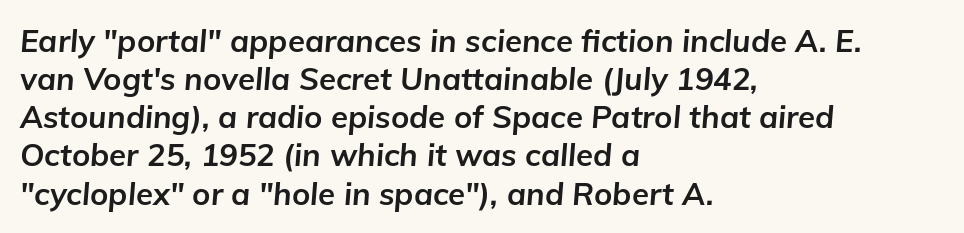
This sample uses plain, unmodified letter spacing. A dark, heavy texture on the line: the type is bold. Each row of text sits above clean, open space. It's the slanting kind of type. Spacing verdict: proportional, widths tailored to each character. The rendering anchors every line to the left-hand side.
